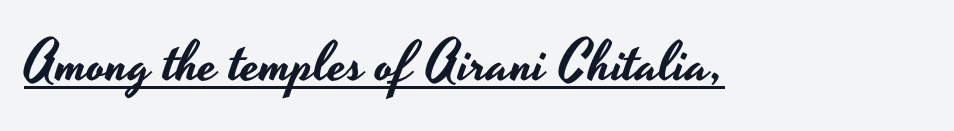
You could call the tracking neutral — neither tight nor loose. This sample has the flowing, uneven cadence of proportional lettering. Unlike a traditional serif, this face leaves its strokes unadorned.
